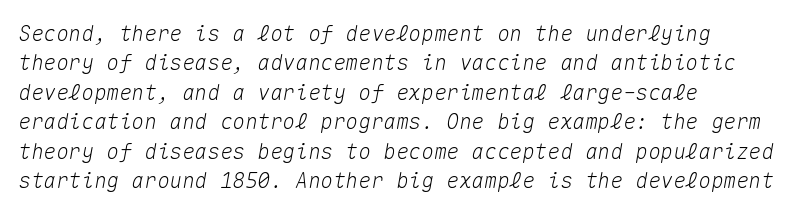
The image shows 21 px text type, italic (leaning right); set left-aligned, normal line spacing (1.4x), normal letter spacing, not underlined.
